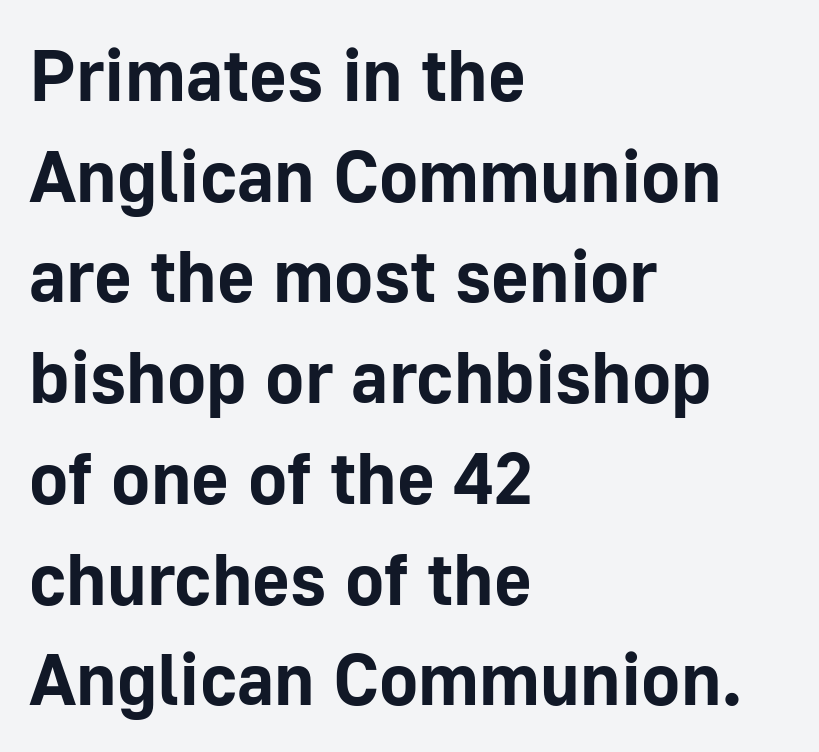
Between one letter and the next there's only the usual sliver of space. Tall strokes in this sample are plumb rather than angled. The characters display no serif detailing; their extremities are plain. Look at the stroke-to-counter ratio: heavy, a bold. Has an underline been added? It has not. Successive baselines arrive at the customary interval.
